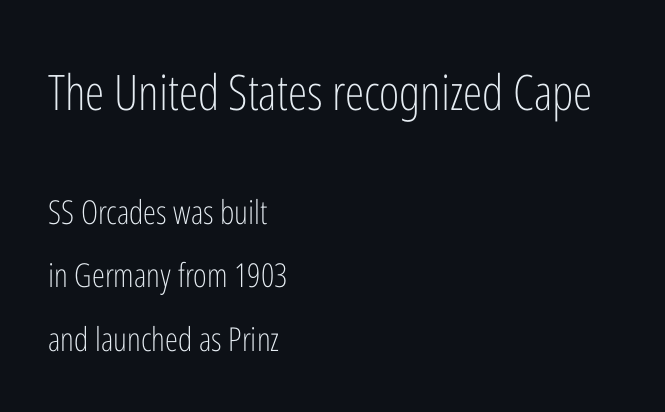
{"serif": "no", "italic": "no", "bold": "no", "weight": "light", "width": "condensed", "stroke_contrast": "low", "x_height": "medium", "monospaced": "no", "underline": "no", "align": "left", "line_spacing": "loose", "line_spacing_ratio": 1.93, "letter_spacing": "normal", "letter_spacing_em": 0.0, "larger_block": "first", "size_ratio": 1.48, "glyph_px": 49}
